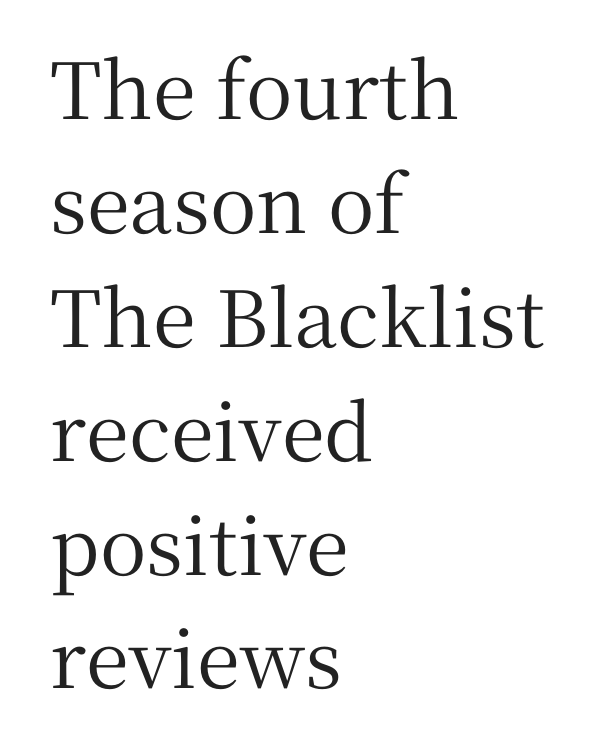
{"serif": "yes", "italic": "no", "width": "normal", "stroke_contrast": "medium", "x_height": "medium", "monospaced": "no", "underline": "no", "align": "left", "line_spacing": "normal", "line_spacing_ratio": 1.46, "letter_spacing": "normal", "letter_spacing_em": 0.0, "glyph_px": 78}
